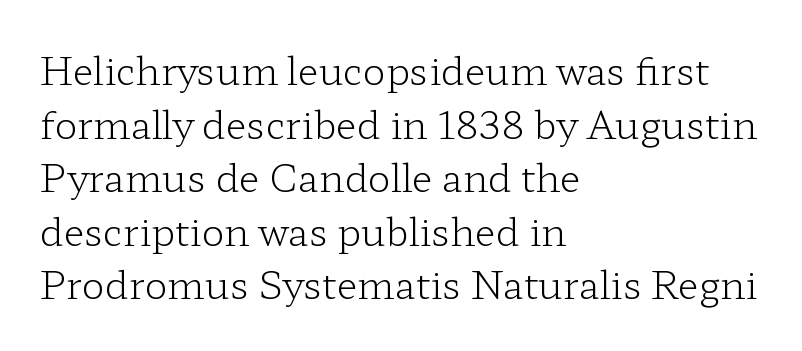
Q: Is the text bold? A: No.
Q: Is the text italic (slanted)? A: No, it is upright.
Q: Is the typeface a serif or a sans-serif typeface? A: Serif.
Q: Is the text underlined? A: No.
Q: How is the paragraph aligned? A: Left-aligned.
Q: Is the spacing between letters normal or unusually wide? A: Normal.
Q: Is the spacing between lines tight, normal or loose? A: Normal.
Q: Width (condensed, normal, or wide)? A: Wide.
Q: Stroke contrast? A: Low.
Q: x-height? A: Medium.
Q: Monospaced? A: No.
